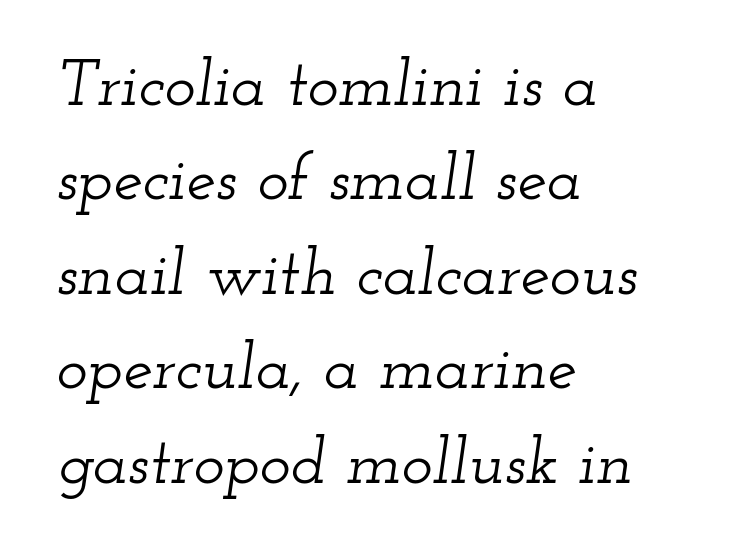
The gaps between neighbouring characters are ordinary and unremarkable. This sample uses an oblique cut, with every glyph tilted off the vertical. You can tell from the footed stems that serif type was used. The block of text has a typical density, with ordinary space between rows. All the whitespace from short lines collects on the right.
